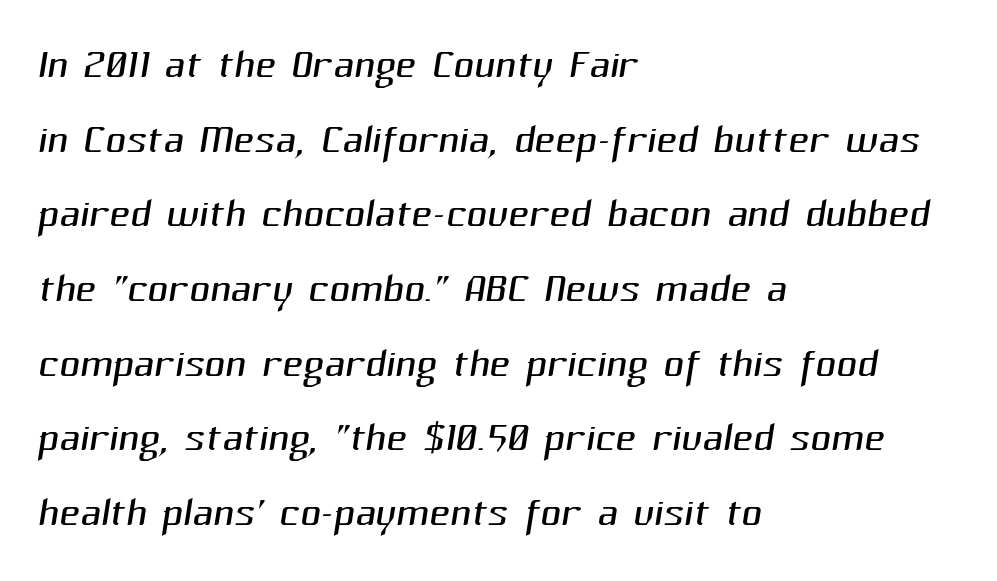
The image shows 57 px light sans-serif type; set left-aligned, normal line spacing (1.31x), normal letter spacing, not underlined; medium stroke contrast and a medium x-height.
